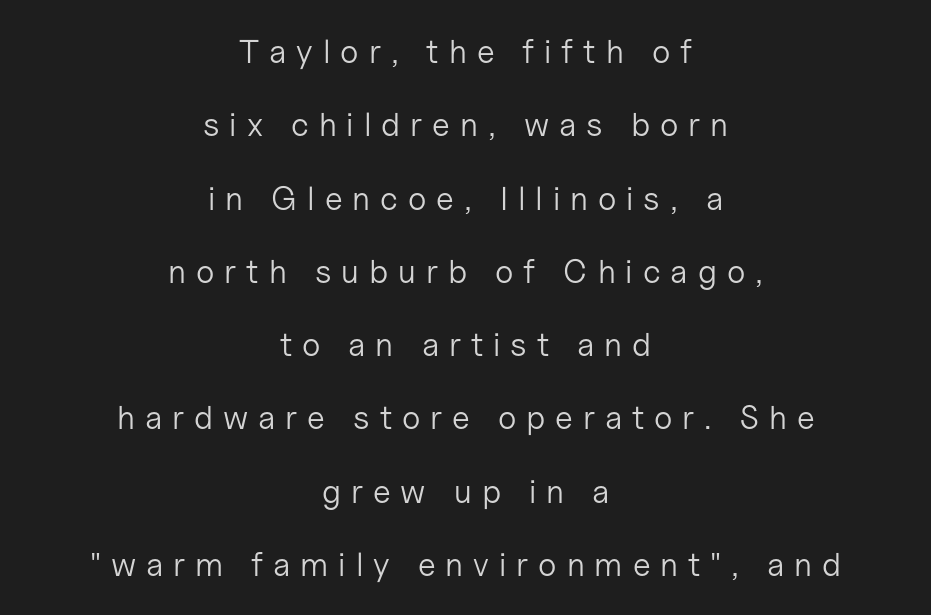
{"serif": "no", "italic": "no", "bold": "no", "weight": "light", "width": "normal", "stroke_contrast": "low", "x_height": "medium", "monospaced": "no", "underline": "no", "align": "center", "line_spacing": "loose", "line_spacing_ratio": 2.22, "letter_spacing": "wide", "letter_spacing_em": 0.3, "glyph_px": 33}
